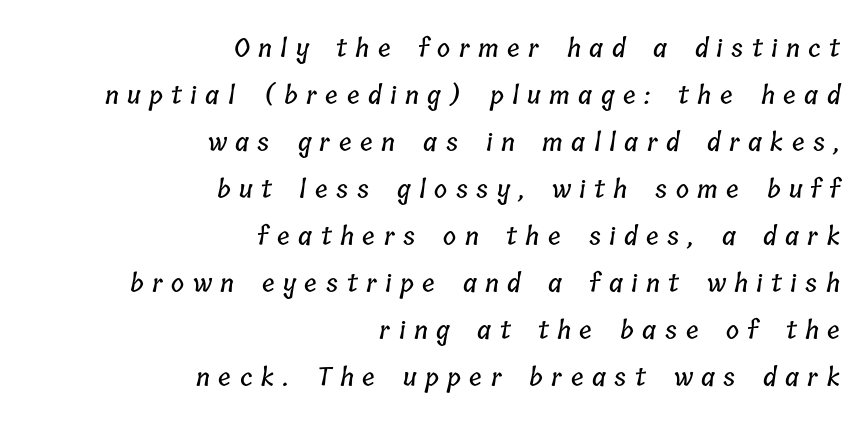
Q: Is the text underlined? A: No.
Q: How is the paragraph aligned? A: Right-aligned.
Q: Is the spacing between letters normal or unusually wide? A: Unusually wide.
